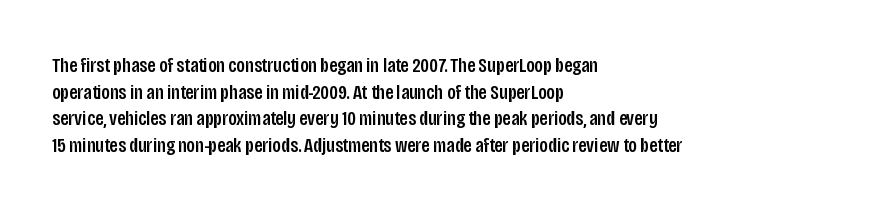
{"italic": "no", "underline": "no", "align": "left", "line_spacing": "normal", "line_spacing_ratio": 1.27, "letter_spacing": "normal", "letter_spacing_em": 0.0, "glyph_px": 21}
